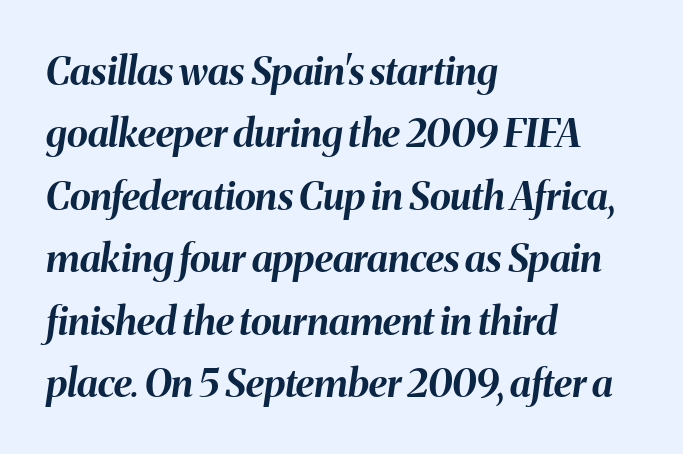
{"italic": "yes", "lean": "right", "slant_degrees": 8, "bold": "yes", "weight": "bold", "width": "normal", "stroke_contrast": "medium", "x_height": "medium", "monospaced": "no", "underline": "no", "align": "left", "line_spacing": "normal", "line_spacing_ratio": 1.6, "letter_spacing": "normal", "letter_spacing_em": 0.0, "glyph_px": 39}
